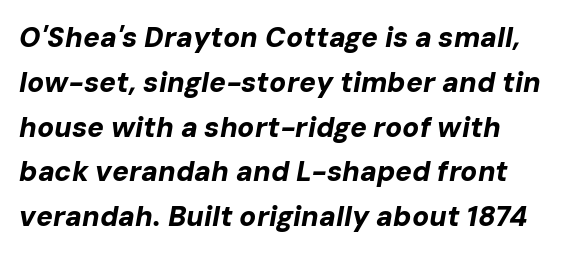
{"italic": "yes", "lean": "right", "slant_degrees": 10, "bold": "yes", "weight": "bold", "width": "normal", "stroke_contrast": "low", "x_height": "medium", "monospaced": "no", "underline": "no", "line_spacing": "normal", "line_spacing_ratio": 1.6, "letter_spacing": "normal", "letter_spacing_em": 0.0, "glyph_px": 28}
